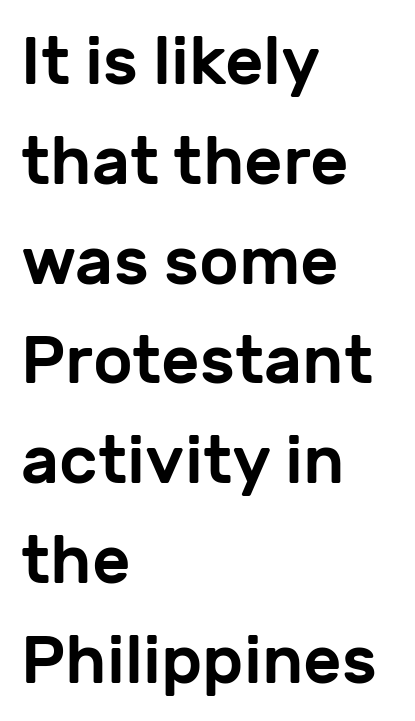
Characters follow at the spacing the type designer built in. Is there much room between lines? A standard amount, neither cramped nor airy. Tall strokes in this sample are plumb rather than angled. Letterform terminals end flat and unadorned throughout the passage. Character widths vary here, with narrow letters taking less room than wide ones.
